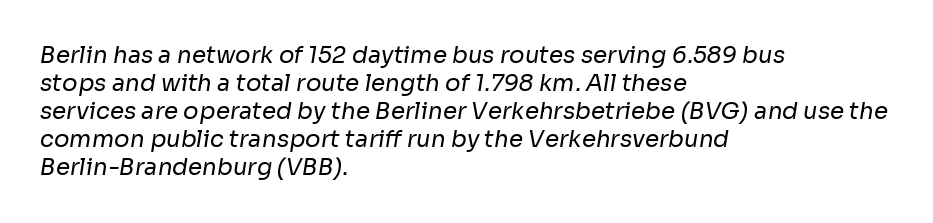
The image shows 23 px text type; set left-aligned, line spacing 1.22x, normal letter spacing, not underlined.
